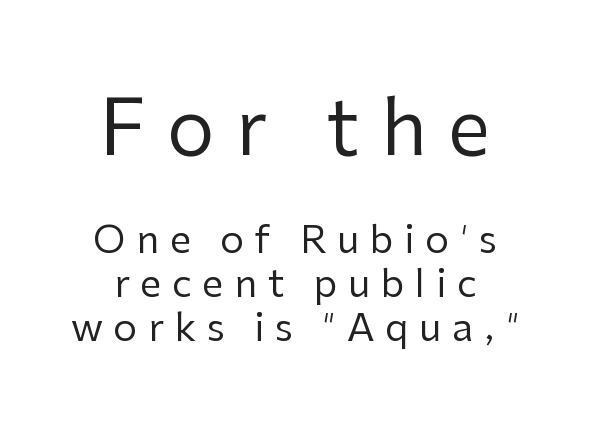
Q: Is the text bold? A: No.
Q: Is the text italic (slanted)? A: No, it is upright.
Q: Is the typeface a serif or a sans-serif typeface? A: Sans-serif.
Q: Is the text underlined? A: No.
Q: How is the paragraph aligned? A: Centered.
Q: Is the spacing between letters normal or unusually wide? A: Unusually wide.
Q: Is the spacing between lines tight, normal or loose? A: Tight.
Q: Which block of text is set in a larger size, the first (top) or the second (bottom)? A: The first (top) one.
Q: Width (condensed, normal, or wide)? A: Normal.
Q: Stroke contrast? A: Low.
Q: x-height? A: Medium.
Q: Monospaced? A: No.
